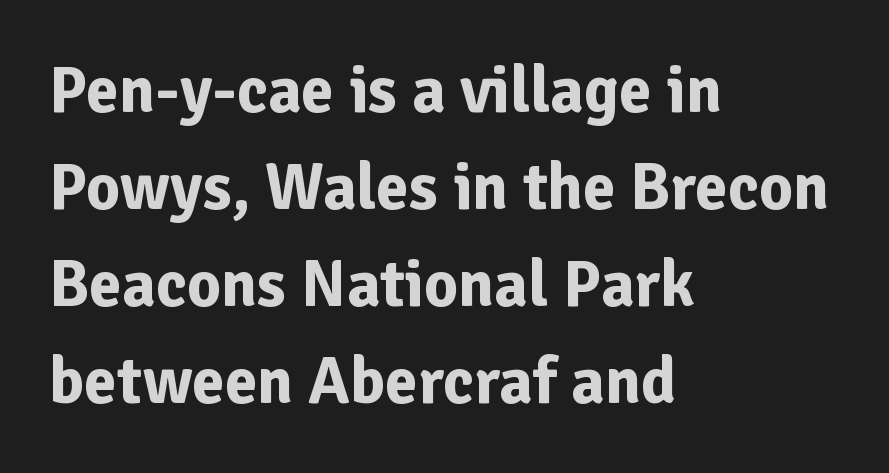
The image shows 66 px bold sans-serif type, upright; set left-aligned, normal line spacing (1.47x), normal letter spacing, not underlined; low stroke contrast and a medium x-height.
